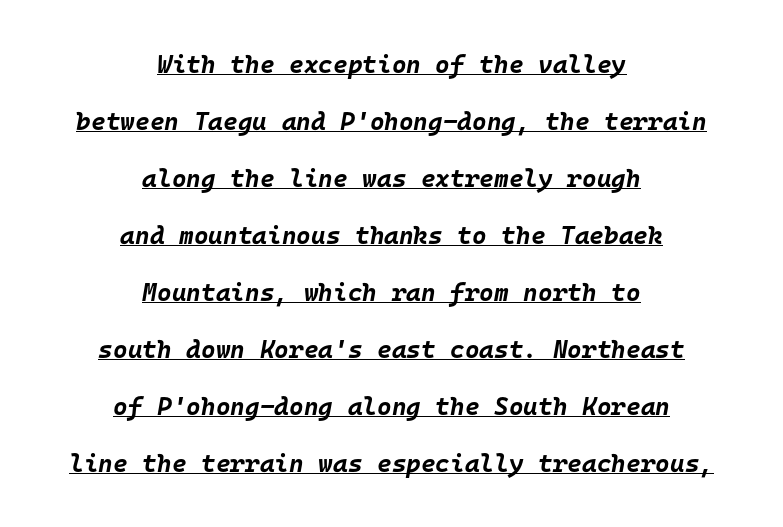
{"italic": "yes", "lean": "right", "slant_degrees": 10, "bold": "yes", "underline": "yes", "align": "center", "line_spacing": "loose", "line_spacing_ratio": 2.28, "letter_spacing": "normal", "letter_spacing_em": 0.0, "glyph_px": 25}
